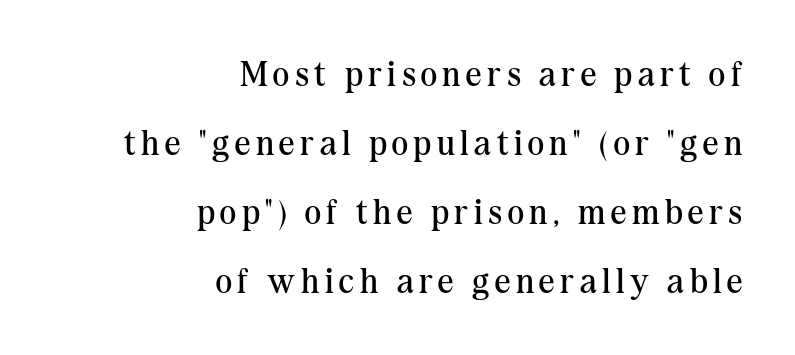
Q: Is the text bold? A: No.
Q: Is the text italic (slanted)? A: No, it is upright.
Q: Is the typeface a serif or a sans-serif typeface? A: Serif.
Q: Is the text underlined? A: No.
Q: How is the paragraph aligned? A: Right-aligned.
Q: Is the spacing between lines tight, normal or loose? A: Loose.
Q: Width (condensed, normal, or wide)? A: Normal.
Q: Stroke contrast? A: Medium.
Q: x-height? A: Medium.
Q: Monospaced? A: No.
